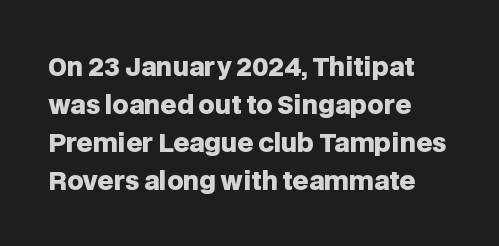
{"italic": "no", "bold": "yes", "underline": "no", "line_spacing": "normal", "line_spacing_ratio": 1.52, "letter_spacing": "normal", "letter_spacing_em": 0.0, "glyph_px": 25}
